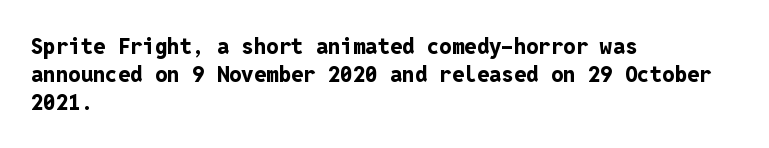
Q: Is the text bold? A: Yes.
Q: Is the text italic (slanted)? A: No, it is upright.
Q: Is the text underlined? A: No.
Q: How is the paragraph aligned? A: Left-aligned.
Q: Is the spacing between letters normal or unusually wide? A: Normal.
Q: Is the spacing between lines tight, normal or loose? A: Normal.
